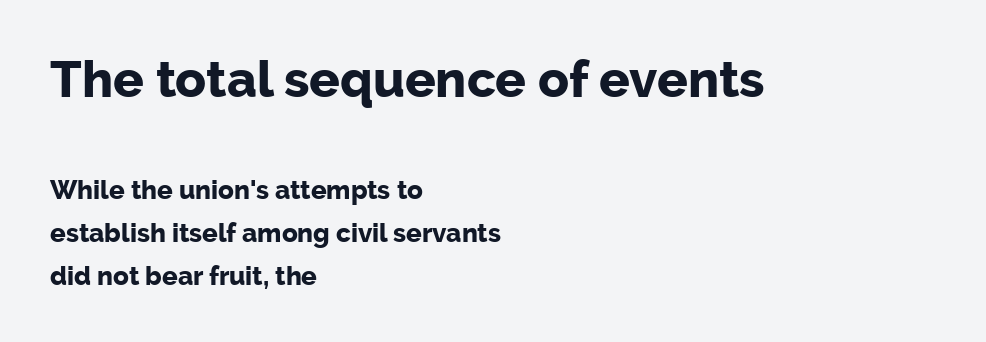
Q: Is the text bold? A: Yes.
Q: Is the text italic (slanted)? A: No, it is upright.
Q: Is the typeface a serif or a sans-serif typeface? A: Sans-serif.
Q: Is the text underlined? A: No.
Q: How is the paragraph aligned? A: Left-aligned.
Q: Is the spacing between letters normal or unusually wide? A: Normal.
Q: Is the spacing between lines tight, normal or loose? A: Normal.
Q: Which block of text is set in a larger size, the first (top) or the second (bottom)? A: The first (top) one.
Q: Width (condensed, normal, or wide)? A: Normal.
Q: Stroke contrast? A: Low.
Q: x-height? A: Medium.
Q: Monospaced? A: No.
